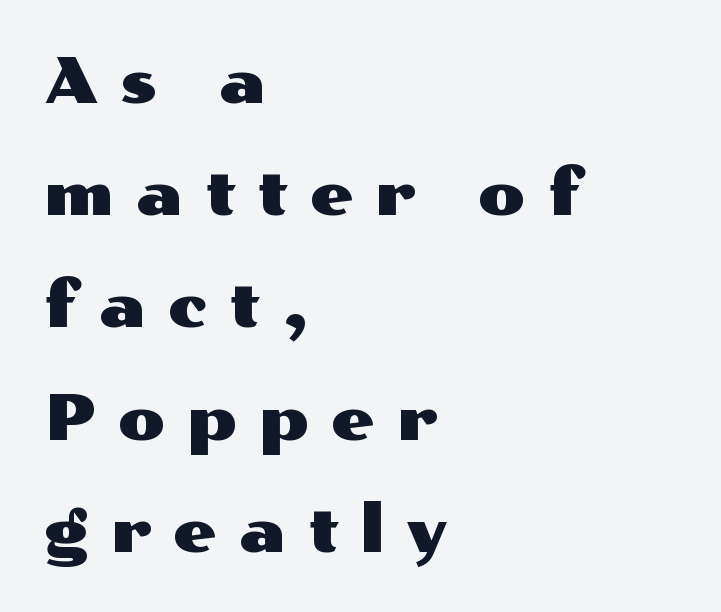
Q: Is the text italic (slanted)? A: No, it is upright.
Q: Is the typeface a serif or a sans-serif typeface? A: Sans-serif.
Q: Is the text underlined? A: No.
Q: How is the paragraph aligned? A: Left-aligned.
Q: Is the spacing between letters normal or unusually wide? A: Unusually wide.
Q: Width (condensed, normal, or wide)? A: Wide.
Q: Stroke contrast? A: Medium.
Q: x-height? A: Medium.
Q: Monospaced? A: No.
